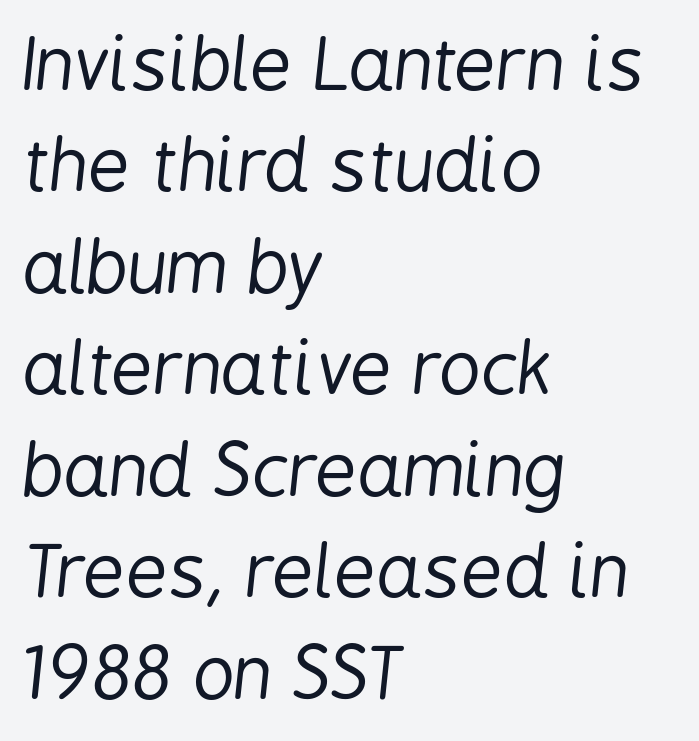
Q: Is the text bold? A: No.
Q: Is the text italic (slanted)? A: Yes, it leans right by about 6 degrees.
Q: Is the text underlined? A: No.
Q: How is the paragraph aligned? A: Left-aligned.
Q: Is the spacing between letters normal or unusually wide? A: Normal.
Q: Is the spacing between lines tight, normal or loose? A: Normal.
Q: Width (condensed, normal, or wide)? A: Condensed.
Q: Stroke contrast? A: Low.
Q: x-height? A: Medium.
Q: Monospaced? A: No.
